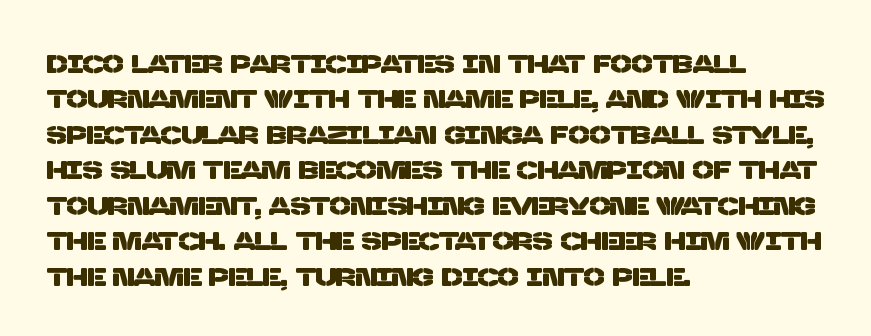
One glance says typical: line gaps are just what's usual. The rendering keeps characters at their native spacing. If you drew a ruler down the left edge, every line would touch it. Decoration check: the copy has no underline.
